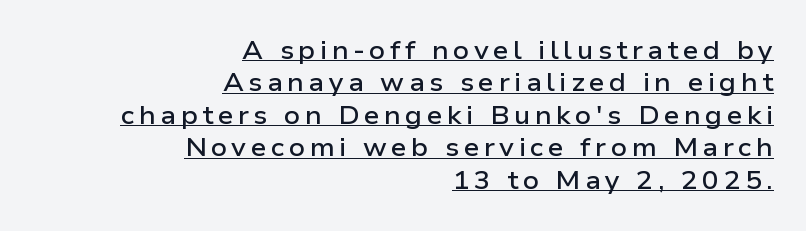
Q: Is the text bold? A: Semi-bold.
Q: Is the text italic (slanted)? A: No, it is upright.
Q: Is the text underlined? A: Yes.
Q: How is the paragraph aligned? A: Right-aligned.
Q: Is the spacing between lines tight, normal or loose? A: Normal.
